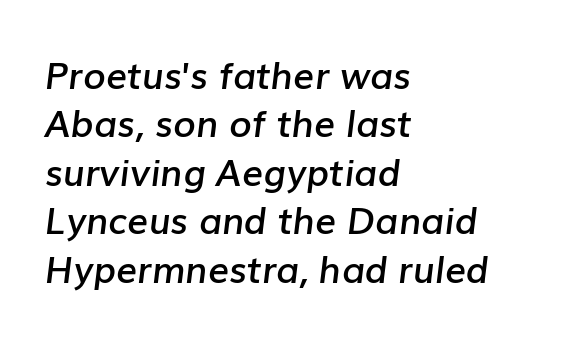
Q: Is the text bold? A: Semi-bold.
Q: Is the text italic (slanted)? A: Yes, it leans right by about 7 degrees.
Q: Is the text underlined? A: No.
Q: How is the paragraph aligned? A: Left-aligned.
Q: Is the spacing between letters normal or unusually wide? A: Normal.
Q: Is the spacing between lines tight, normal or loose? A: Normal.
Q: Width (condensed, normal, or wide)? A: Normal.
Q: Stroke contrast? A: Low.
Q: x-height? A: Medium.
Q: Monospaced? A: No.
